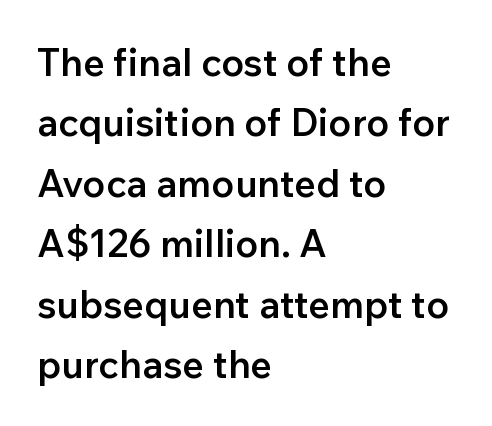
{"serif": "no", "italic": "no", "bold": "semi", "weight": "semibold", "width": "normal", "stroke_contrast": "low", "x_height": "medium", "monospaced": "no", "underline": "no", "align": "left", "line_spacing": "normal", "line_spacing_ratio": 1.59, "letter_spacing": "normal", "letter_spacing_em": 0.0, "glyph_px": 38}
